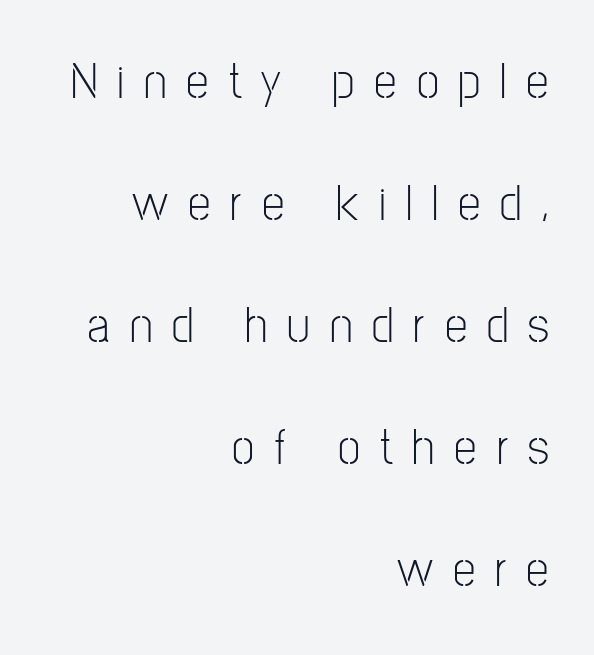
Typeset ragged left — the right edge is the straight one. Widely set lines give the paragraph a tall, airy silhouette. A typesetter would call this proportional, since set widths differ per character. Substantial extra tracking has been applied to these lines.
